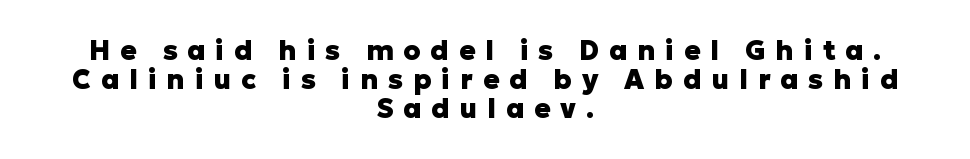
{"italic": "no", "bold": "yes", "underline": "no", "align": "center", "line_spacing": "tight", "line_spacing_ratio": 1.07, "letter_spacing": "wide", "letter_spacing_em": 0.37, "glyph_px": 27}
